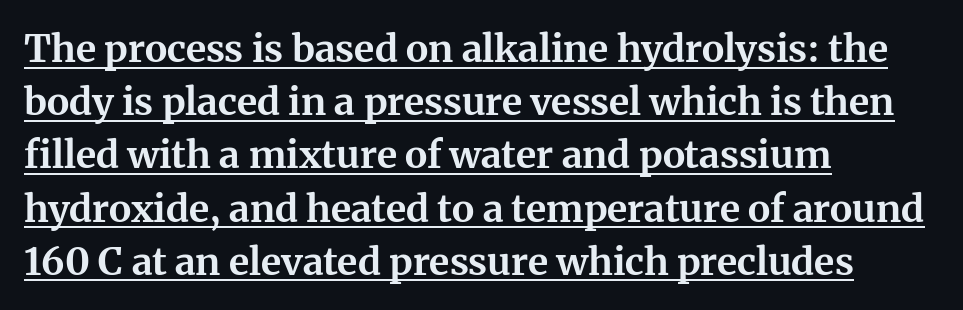
In terms of letterform style, serifs are clearly present. Compared with an ordinary text face, these strokes are far heavier — a full bold. The type sits square on the baseline with zero lean. Is the letter spacing exaggerated? No — it looks like the ordinary default.
